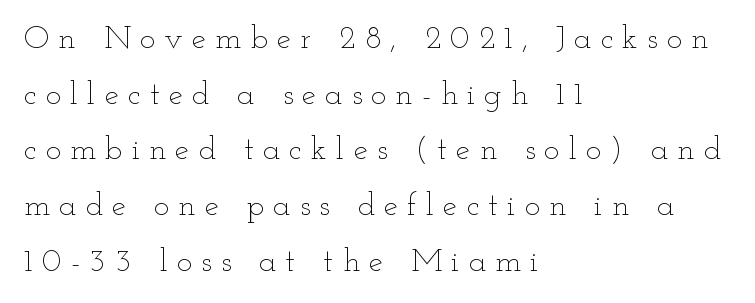
The image shows 32 px thin, wide type, upright; set left-aligned, line spacing 1.74x, unusually wide letter spacing (+0.29 em), not underlined; low stroke contrast and a small x-height.
